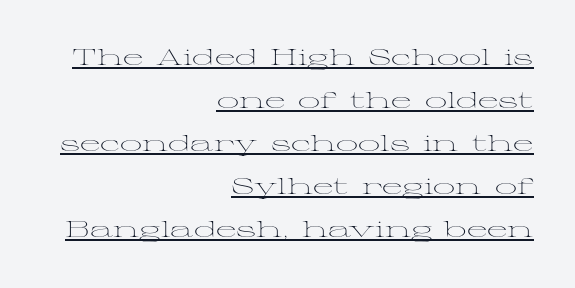
{"italic": "no", "bold": "no", "underline": "yes", "align": "right", "line_spacing": "loose", "line_spacing_ratio": 1.96, "letter_spacing": "normal", "letter_spacing_em": 0.0, "glyph_px": 22}
